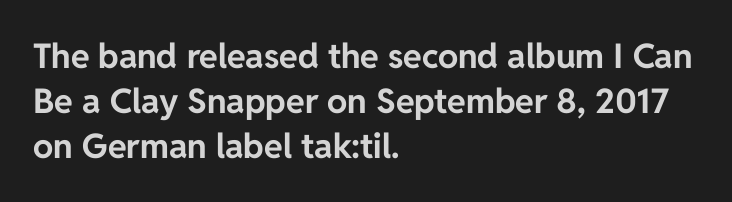
{"serif": "no", "italic": "no", "bold": "yes", "weight": "bold", "width": "normal", "stroke_contrast": "low", "x_height": "medium", "monospaced": "no", "underline": "no", "align": "left", "line_spacing": "normal", "line_spacing_ratio": 1.33, "letter_spacing": "normal", "letter_spacing_em": 0.0, "glyph_px": 34}
